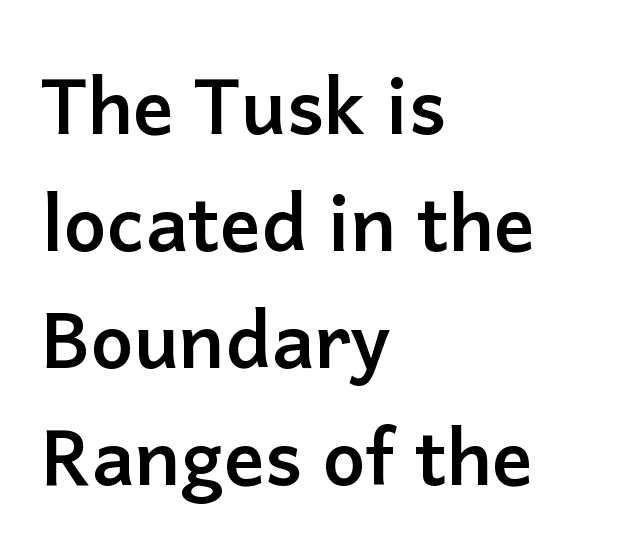
The image shows 76 px semibold sans-serif type, upright; set left-aligned, normal line spacing (1.54x), normal letter spacing, not underlined; low stroke contrast and a medium x-height.
